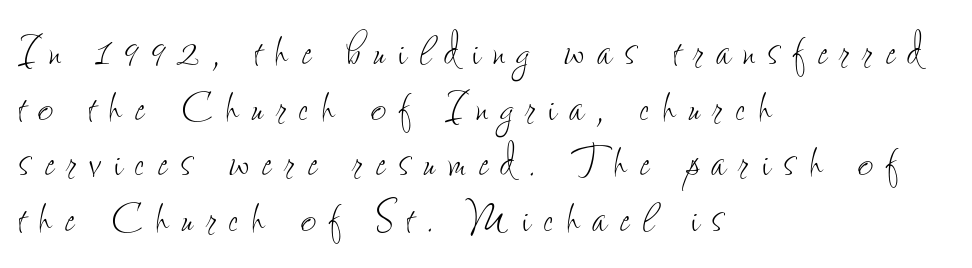
On a weight scale, this lands at 450 or below. Nobody drew a line under any word here. Leading is clearly below the norm, producing a dense column.
